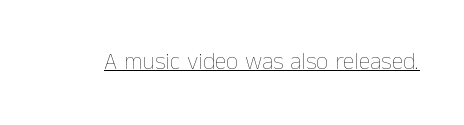
Q: Is the text bold? A: No.
Q: Is the text italic (slanted)? A: No, it is upright.
Q: Is the text underlined? A: Yes.
Q: Is the spacing between letters normal or unusually wide? A: Normal.
